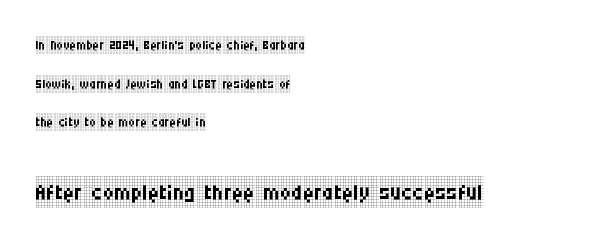
{"serif": "yes", "italic": "no", "bold": "no", "weight": "regular", "width": "condensed", "stroke_contrast": "low", "x_height": "large", "monospaced": "no", "underline": "no", "align": "left", "line_spacing": "loose", "line_spacing_ratio": 2.14, "letter_spacing": "normal", "letter_spacing_em": 0.0, "larger_block": "second", "size_ratio": 1.72, "glyph_px": 31}
